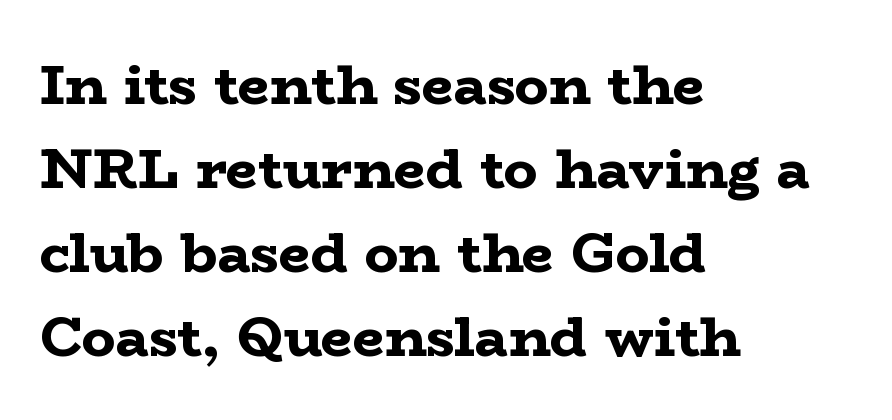
{"serif": "yes", "italic": "no", "bold": "yes", "weight": "bold", "width": "wide", "stroke_contrast": "low", "x_height": "medium", "monospaced": "no", "underline": "no", "align": "left", "line_spacing": "normal", "line_spacing_ratio": 1.5, "letter_spacing": "normal", "letter_spacing_em": 0.0, "glyph_px": 56}
